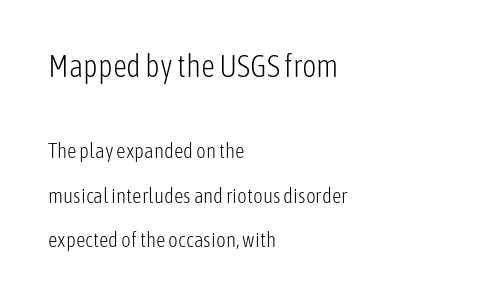
The image shows 31 px light, condensed sans-serif type, upright; set left-aligned, loose line spacing (2.11x), normal letter spacing, not underlined; the first (top) block is 1.48x larger; low stroke contrast and a medium x-height.
